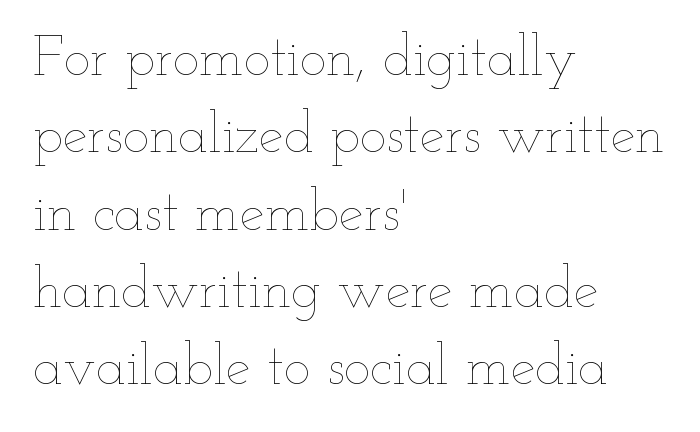
Tracking here is standard; glyphs follow each other at the usual distance. Quick note: underline off. The lettering holds an erect, upright posture throughout. Visually the block forms a straight wall on the left and a jagged coastline on the right. The rendering uses a moderate line-height, typical for paragraphs. Think of a printed novel: that variable character pitch is what you see here.
